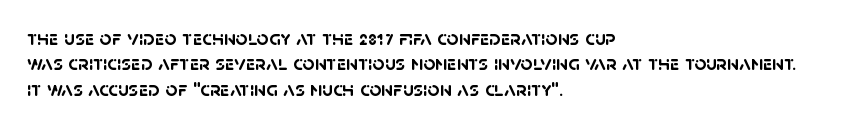
The image shows 21 px bold type; set left-aligned, line spacing 1.21x, normal letter spacing, not underlined.
